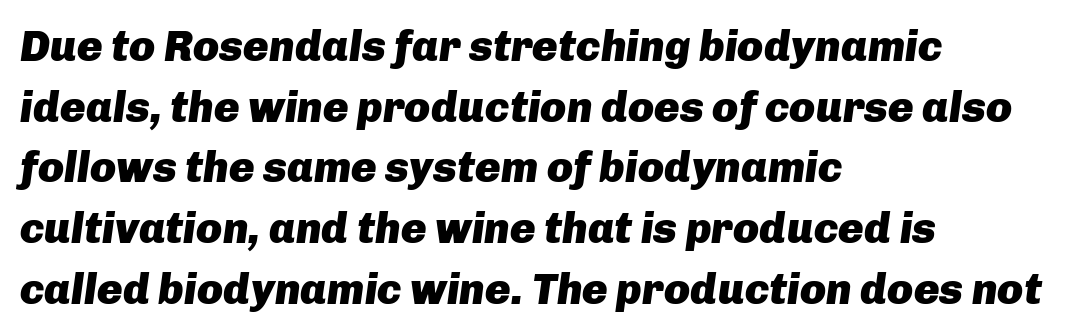
{"italic": "yes", "lean": "right", "slant_degrees": 8, "bold": "yes", "weight": "heavy", "width": "normal", "stroke_contrast": "low", "x_height": "medium", "monospaced": "no", "underline": "no", "align": "left", "line_spacing": "normal", "line_spacing_ratio": 1.41, "letter_spacing": "normal", "letter_spacing_em": 0.0, "glyph_px": 43}
